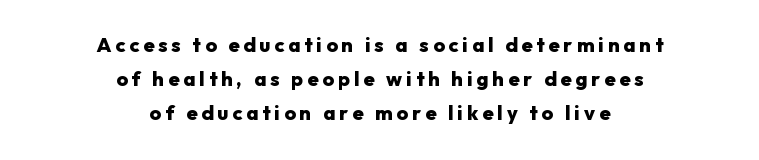
The image shows 20 px bold type, upright; set centered, normal line spacing (1.7x), unusually wide letter spacing (+0.2 em), not underlined.
